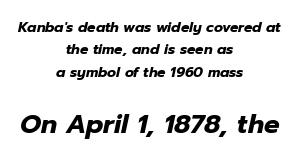
The rendering uses a moderate line-height, typical for paragraphs. Notice how thick the strokes are: this is what a full bold looks like. Inter-character spacing is left at the font's built-in metrics. Notice how the stems are inclined rather than vertical — that's the hallmark of italics. The paragraph has two soft edges and a firm central axis. The later block is typeset at a bigger size than the earlier block.
